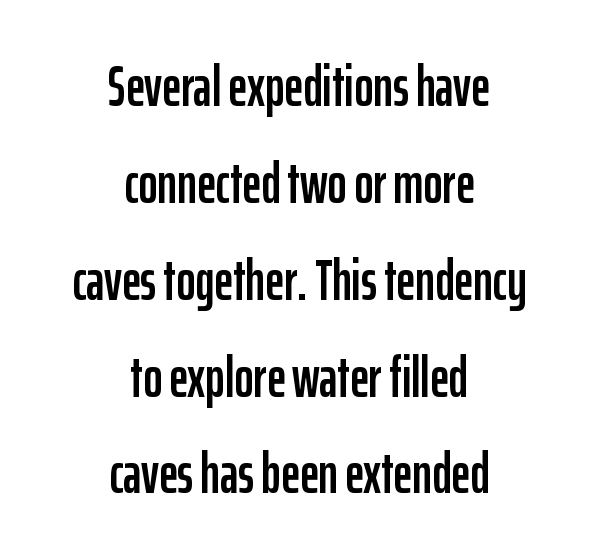
Tracking here is standard; glyphs follow each other at the usual distance. The letters stand upright; this is a roman face. If you folded the block vertically in half, each line would mirror itself in length. Descenders hang freely into open space. This sample uses a sans-serif face.
